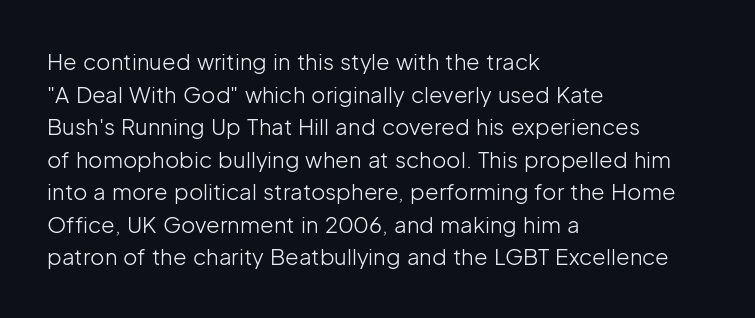
Rows of type keep a routine distance in the vertical direction. The space beneath each line is pristine and unruled. Which margin do the lines hug? The left one — the right edge is uneven. The letterforms sit shoulder to shoulder at normal distance.
